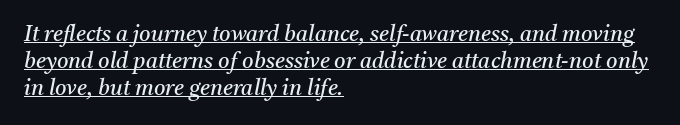
Q: Is the text bold? A: No.
Q: Is the text italic (slanted)? A: Yes, it leans right by about 11 degrees.
Q: Is the text underlined? A: Yes.
Q: How is the paragraph aligned? A: Left-aligned.
Q: Is the spacing between letters normal or unusually wide? A: Normal.
